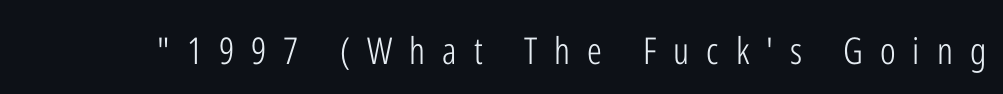
{"serif": "no", "italic": "no", "bold": "no", "weight": "light", "width": "condensed", "stroke_contrast": "low", "x_height": "medium", "monospaced": "no", "underline": "no", "letter_spacing": "wide", "letter_spacing_em": 0.46, "glyph_px": 37}
